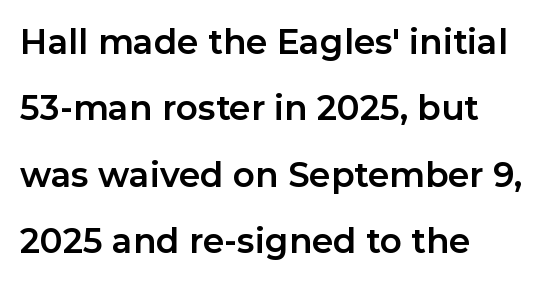
Beneath every word, the page is bare. The designer dialed line spacing up above the default. Tracking here is standard; glyphs follow each other at the usual distance. Character widths vary here, with narrow letters taking less room than wide ones.
